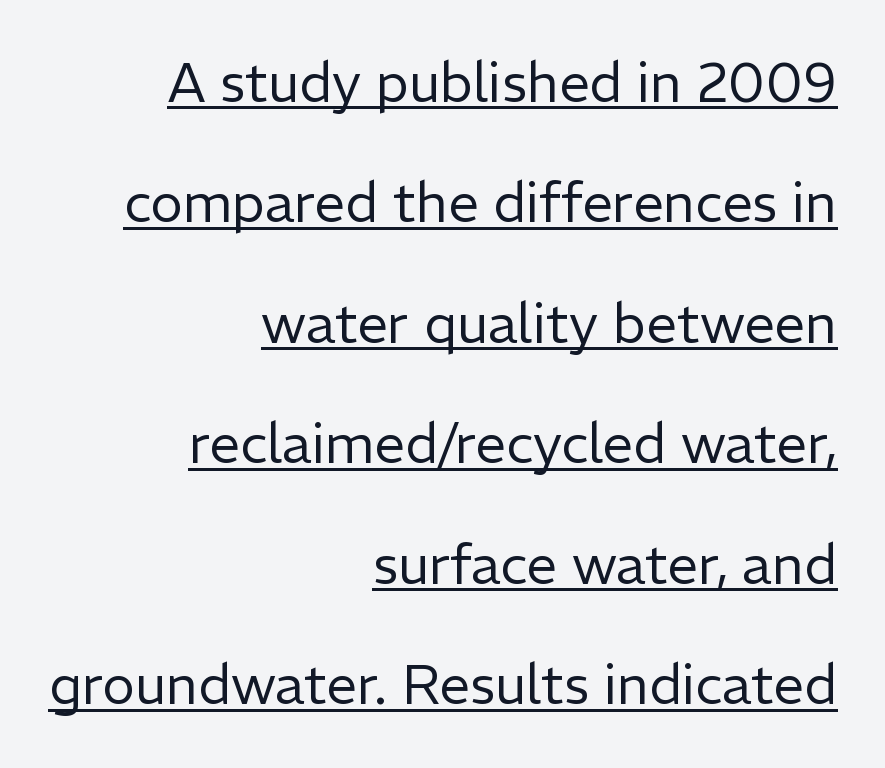
Q: Is the text bold? A: No.
Q: Is the text italic (slanted)? A: No, it is upright.
Q: Is the typeface a serif or a sans-serif typeface? A: Sans-serif.
Q: Is the text underlined? A: Yes.
Q: How is the paragraph aligned? A: Right-aligned.
Q: Is the spacing between letters normal or unusually wide? A: Normal.
Q: Is the spacing between lines tight, normal or loose? A: Loose.
Q: Width (condensed, normal, or wide)? A: Normal.
Q: Stroke contrast? A: Low.
Q: x-height? A: Medium.
Q: Monospaced? A: No.
